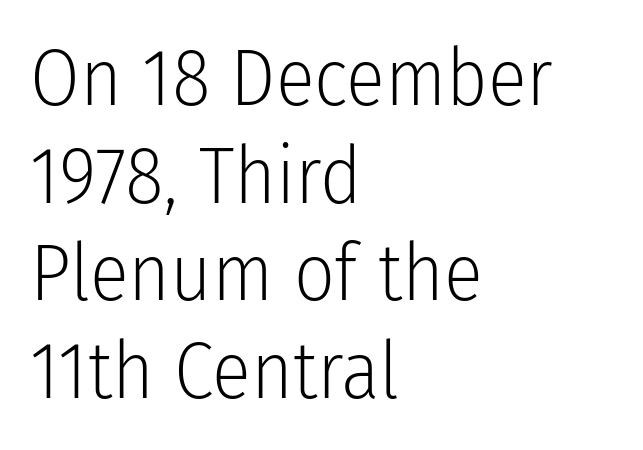
Q: Is the text bold? A: No.
Q: Is the text italic (slanted)? A: No, it is upright.
Q: Is the typeface a serif or a sans-serif typeface? A: Sans-serif.
Q: Is the text underlined? A: No.
Q: How is the paragraph aligned? A: Left-aligned.
Q: Is the spacing between letters normal or unusually wide? A: Normal.
Q: Width (condensed, normal, or wide)? A: Condensed.
Q: Stroke contrast? A: Low.
Q: x-height? A: Medium.
Q: Monospaced? A: No.
